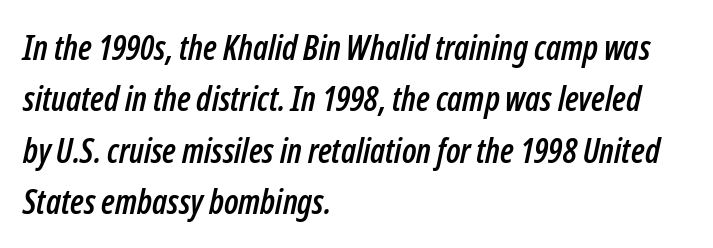
{"italic": "yes", "lean": "right", "slant_degrees": 12, "width": "condensed", "stroke_contrast": "low", "x_height": "medium", "monospaced": "no", "underline": "no", "align": "left", "line_spacing": "normal", "line_spacing_ratio": 1.51, "letter_spacing": "normal", "letter_spacing_em": 0.0, "glyph_px": 34}
